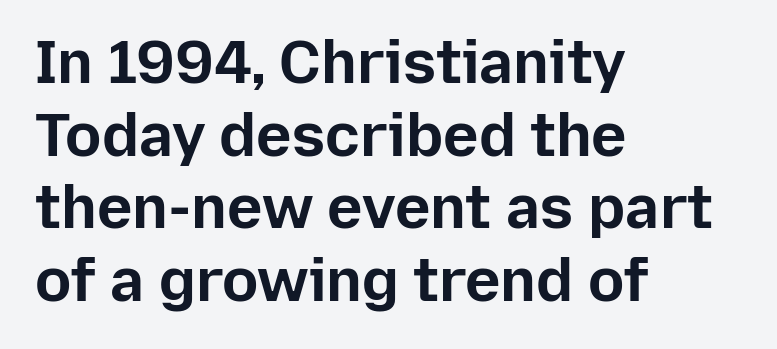
{"serif": "no", "italic": "no", "bold": "yes", "weight": "bold", "width": "normal", "stroke_contrast": "low", "x_height": "medium", "monospaced": "no", "underline": "no", "align": "left", "line_spacing_ratio": 1.21, "letter_spacing": "normal", "letter_spacing_em": 0.0, "glyph_px": 60}
